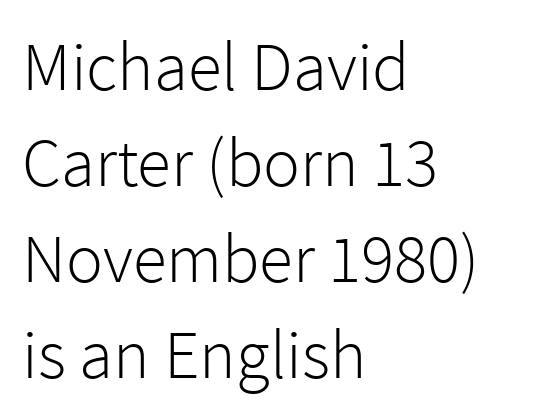
{"serif": "no", "italic": "no", "bold": "no", "weight": "light", "width": "normal", "x_height": "medium", "monospaced": "no", "underline": "no", "align": "left", "line_spacing": "normal", "line_spacing_ratio": 1.39, "letter_spacing": "normal", "letter_spacing_em": 0.0, "glyph_px": 69}
